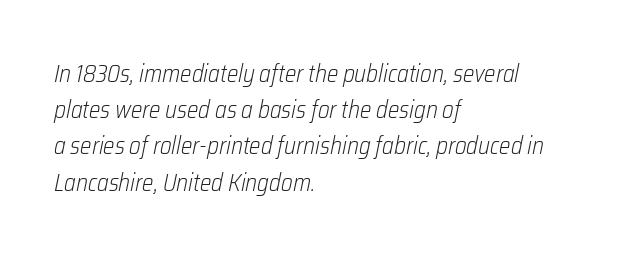
Q: Is the text bold? A: No.
Q: Is the text italic (slanted)? A: Yes, it leans right by about 12 degrees.
Q: Is the text underlined? A: No.
Q: How is the paragraph aligned? A: Left-aligned.
Q: Is the spacing between letters normal or unusually wide? A: Normal.
Q: Is the spacing between lines tight, normal or loose? A: Normal.
